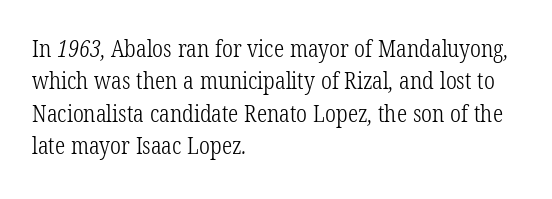
The image shows 23 px text type; set left-aligned, normal line spacing (1.41x), normal letter spacing, not underlined.
